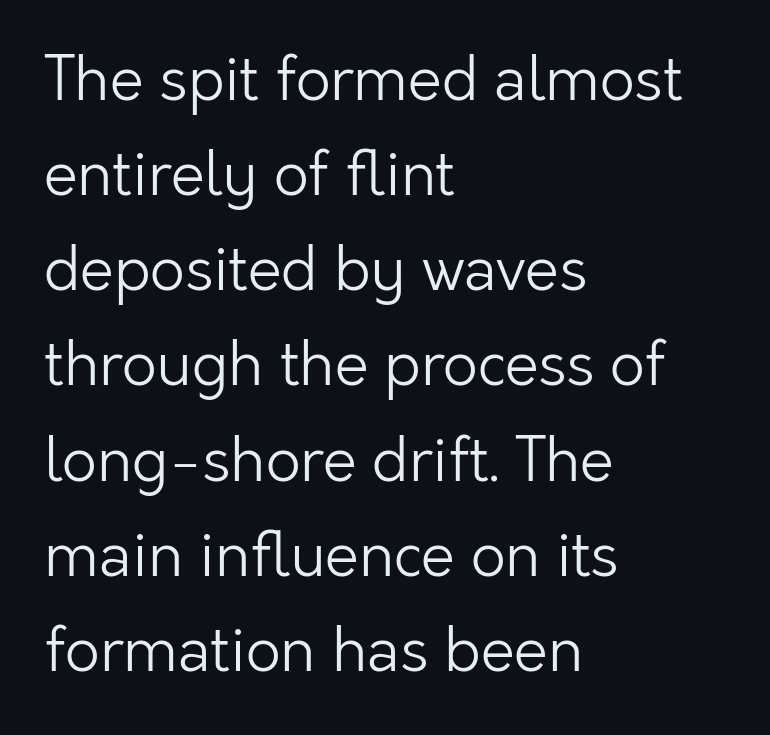
Q: Is the text bold? A: No.
Q: Is the text italic (slanted)? A: No, it is upright.
Q: Is the typeface a serif or a sans-serif typeface? A: Sans-serif.
Q: Is the text underlined? A: No.
Q: How is the paragraph aligned? A: Left-aligned.
Q: Is the spacing between letters normal or unusually wide? A: Normal.
Q: Is the spacing between lines tight, normal or loose? A: Normal.
Q: Width (condensed, normal, or wide)? A: Normal.
Q: Stroke contrast? A: Low.
Q: x-height? A: Medium.
Q: Monospaced? A: No.
